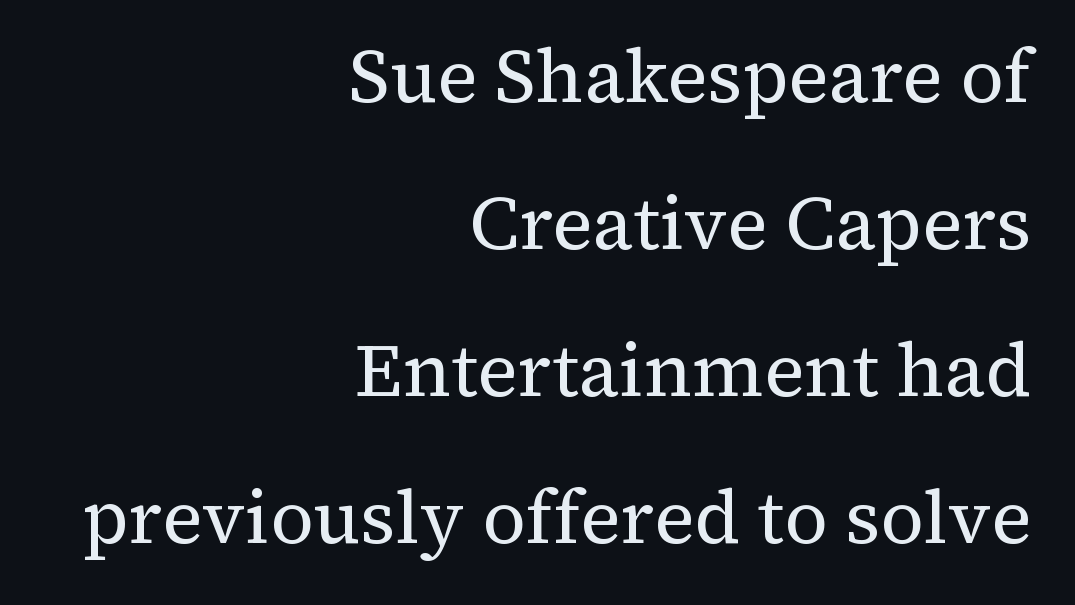
The letters sit at their default tracking, neither squeezed nor spread. The letters advance in unequal steps, a hallmark of proportional type. No letter is thick-stroked: the sample isn't bold. How would I describe the line gaps? Wide and relaxed.
